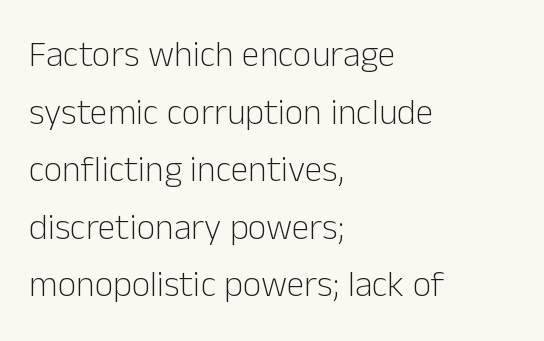
Every stem runs plumb, perpendicular to the baseline. Reading down the block, your eye returns to a fixed left position each line. Tracking value appears to be zero — textbook default spacing. Proportional: the letters do not fall into vertical columns. Baseline-to-baseline distance is the conventional proportion of letter height. The font sits on the lighter half of the weight spectrum, regular included.
